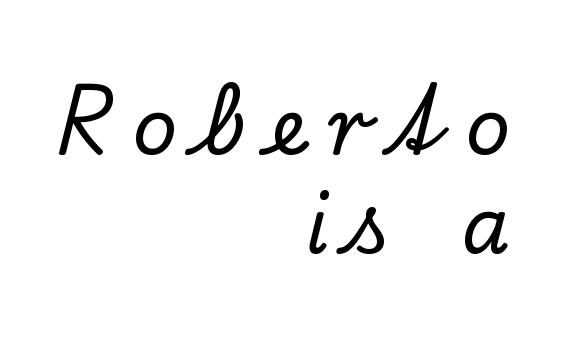
{"serif": "yes", "width": "normal", "stroke_contrast": "low", "x_height": "small", "monospaced": "no", "underline": "no", "align": "right", "line_spacing": "normal", "line_spacing_ratio": 1.27, "letter_spacing": "wide", "letter_spacing_em": 0.29, "glyph_px": 78}
